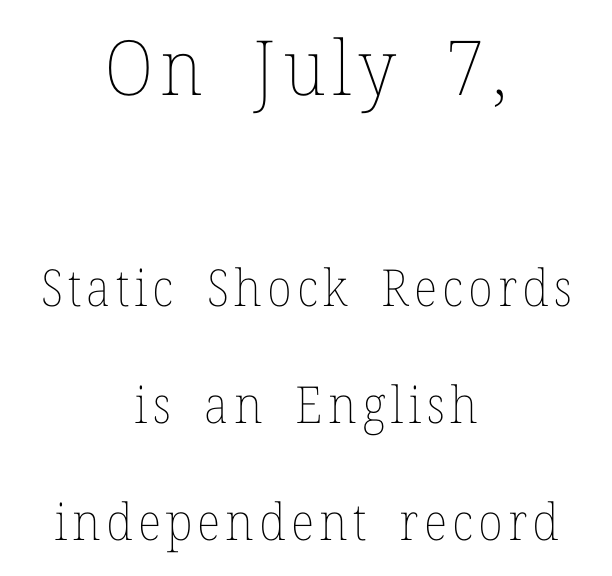
Q: Is the text bold? A: No.
Q: Is the text italic (slanted)? A: No, it is upright.
Q: Is the text underlined? A: No.
Q: How is the paragraph aligned? A: Centered.
Q: Is the spacing between lines tight, normal or loose? A: Loose.
Q: Which block of text is set in a larger size, the first (top) or the second (bottom)? A: The first (top) one.
Q: Width (condensed, normal, or wide)? A: Normal.
Q: Stroke contrast? A: Low.
Q: x-height? A: Medium.
Q: Monospaced? A: No.
